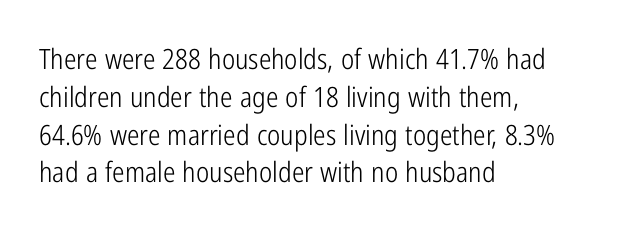
Q: Is the text bold? A: No.
Q: Is the text italic (slanted)? A: No, it is upright.
Q: Is the typeface a serif or a sans-serif typeface? A: Sans-serif.
Q: Is the text underlined? A: No.
Q: How is the paragraph aligned? A: Left-aligned.
Q: Is the spacing between letters normal or unusually wide? A: Normal.
Q: Is the spacing between lines tight, normal or loose? A: Normal.
Q: Width (condensed, normal, or wide)? A: Condensed.
Q: Stroke contrast? A: Low.
Q: x-height? A: Medium.
Q: Monospaced? A: No.
